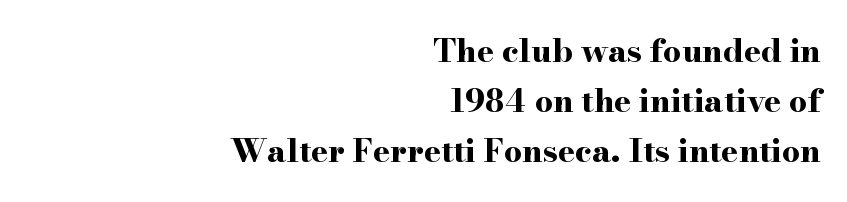
The image shows 32 px bold, wide serif type, upright; set right-aligned, normal line spacing (1.57x), normal letter spacing, not underlined; high stroke contrast and a small x-height.
